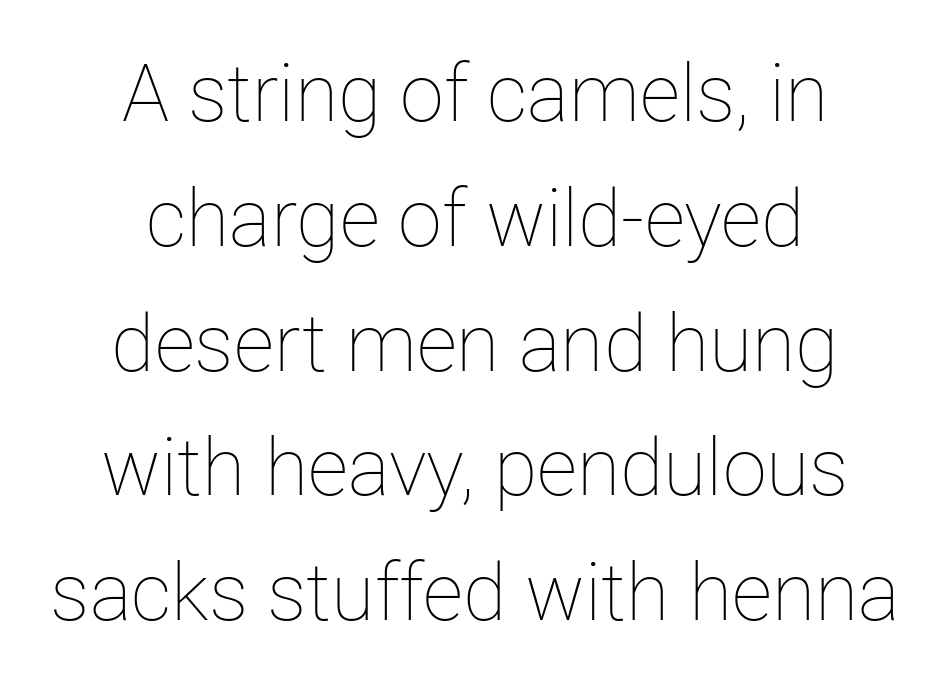
Centered paragraph, ragged on both sides. The specimen reads as upright at a glance. In terms of letterspacing, this is plain default setting. Descenders are the only things crossing below the line. The characters are drawn with everyday or finer stroke widths. Spacing verdict: proportional, widths tailored to each character.
